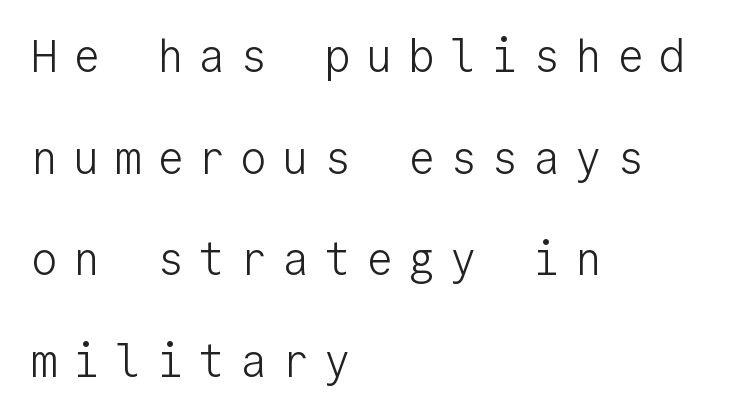
The image shows 45 px light sans-serif type, upright, monospaced; set left-aligned, loose line spacing (2.26x), unusually wide letter spacing (+0.33 em), not underlined; low stroke contrast and a medium x-height.
